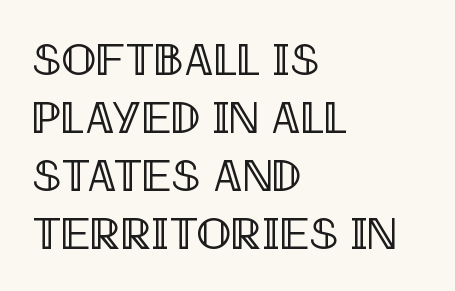
If you measured baseline to baseline, you'd find a middling distance. These lines keep a tight, regular rhythm from letter to letter. Varying glyph widths throughout — classic text-font behaviour. The foot of each line stays bare and open. Upright lettering throughout. In CSS terms this would be text-align: left.
